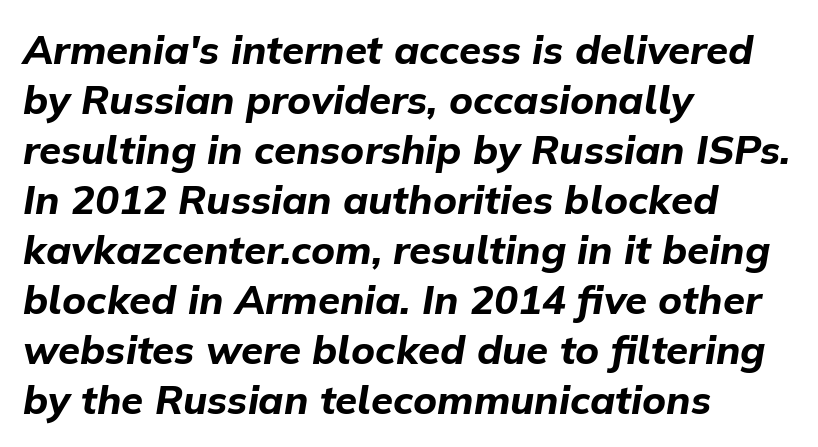
Inter-character spacing is left at the font's built-in metrics. Layout note: lines flush left. This sample has the flowing, uneven cadence of proportional lettering. Does the lettering tilt? It does — this is italic. Look at the stroke-to-counter ratio: heavy, a bold.
